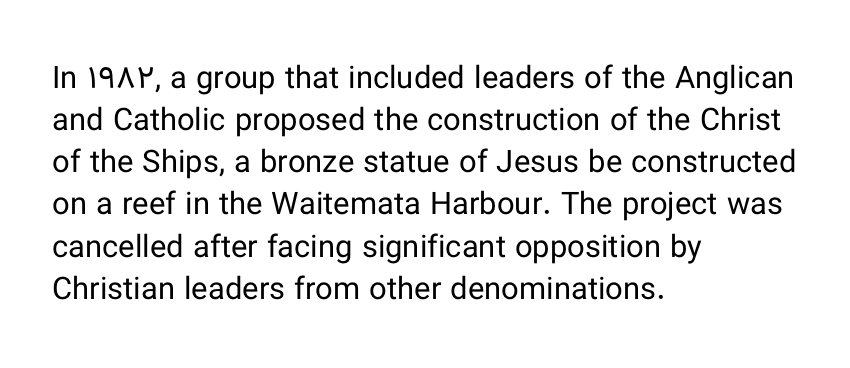
The rendering uses natural spacing where letterforms have individual widths. A sans-serif font was chosen for this passage. Descenders hang freely into open space. Each line starts at the same left margin while the right side varies. Stems and bowls with no extra thickness — not bold. Leading: standard.
